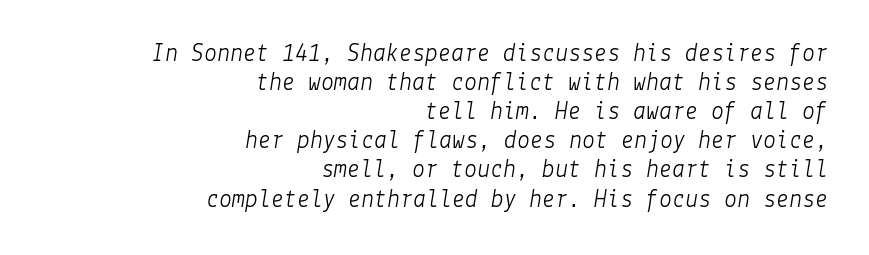
Leftover space on each line is placed entirely before the opening word. Nobody drew a line under any word here. Default kerning and tracking; the words read as compact shapes. Letters have the restrained weight of plain body copy at most. A typesetter would call this leading minimal, almost set solid.
